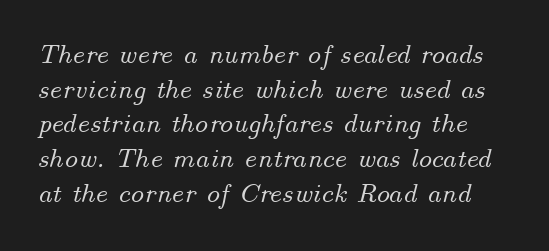
The image shows 28 px text type, italic (leaning right); set line spacing 1.24x, normal letter spacing, not underlined; medium stroke contrast and a small x-height.
